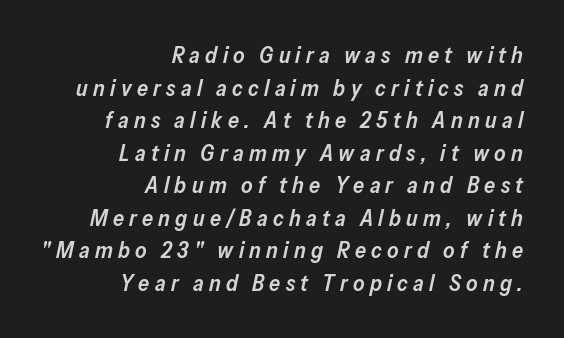
{"italic": "yes", "lean": "right", "slant_degrees": 13, "bold": "semi", "underline": "no", "align": "right", "line_spacing": "normal", "line_spacing_ratio": 1.48, "letter_spacing": "wide", "letter_spacing_em": 0.24, "glyph_px": 22}
